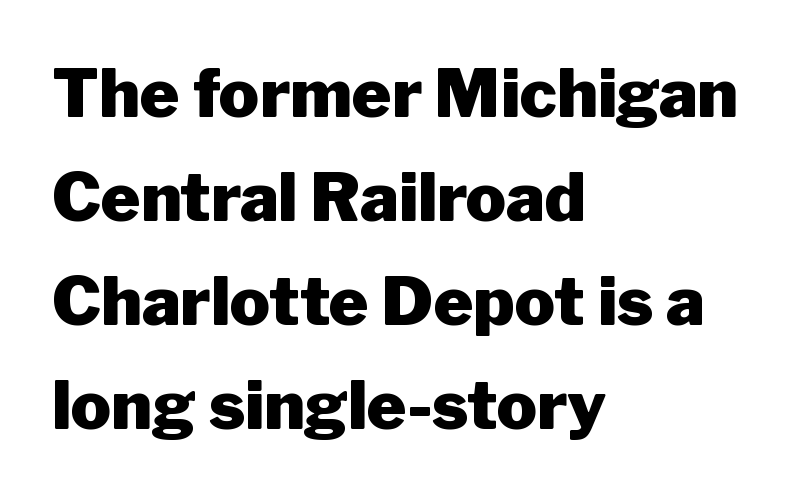
{"serif": "no", "italic": "no", "bold": "yes", "weight": "heavy", "width": "normal", "stroke_contrast": "low", "x_height": "medium", "monospaced": "no", "underline": "no", "align": "left", "line_spacing": "normal", "line_spacing_ratio": 1.55, "letter_spacing": "normal", "letter_spacing_em": 0.0, "glyph_px": 67}
